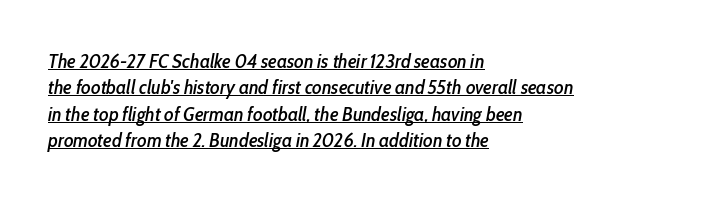
Q: Is the text italic (slanted)? A: Yes, it leans right by about 10 degrees.
Q: Is the text underlined? A: Yes.
Q: How is the paragraph aligned? A: Left-aligned.
Q: Is the spacing between letters normal or unusually wide? A: Normal.
Q: Is the spacing between lines tight, normal or loose? A: Normal.
